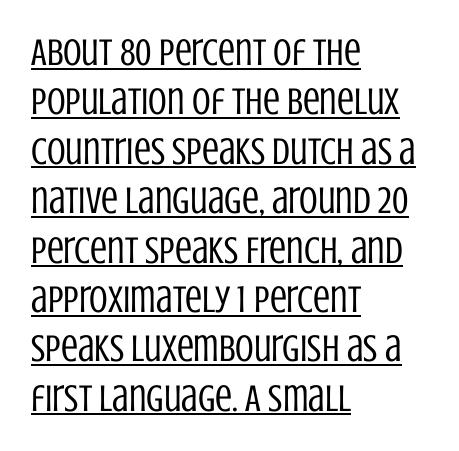
The image shows 38 px regular-weight, condensed sans-serif type, upright; set left-aligned, normal line spacing (1.3x), normal letter spacing, underlined; low stroke contrast and a large x-height.
